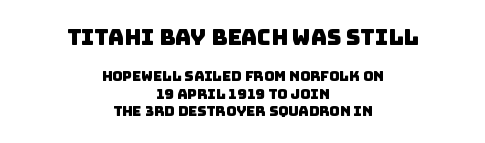
{"underline": "no", "align": "center", "line_spacing_ratio": 1.22, "letter_spacing": "normal", "letter_spacing_em": 0.0, "larger_block": "first", "size_ratio": 1.57, "glyph_px": 22}
